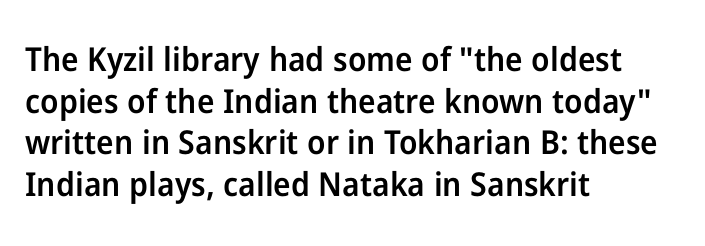
The image shows 33 px semibold sans-serif type, upright; set left-aligned, normal line spacing (1.26x), normal letter spacing, not underlined; low stroke contrast and a medium x-height.
